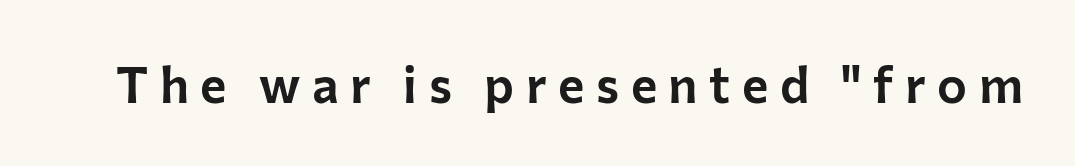
The image shows 50 px sans-serif type, upright; set unusually wide letter spacing (+0.23 em), not underlined; low stroke contrast and a medium x-height.
